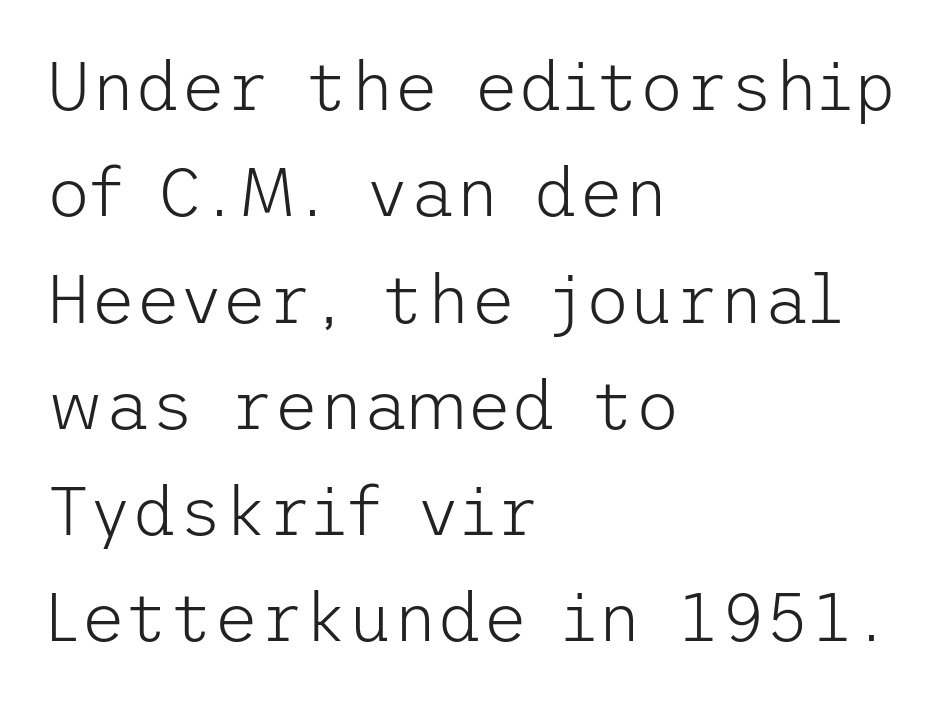
Nothing unusual about the tracking: characters are spaced as the font intends. Stems here are at most as thick as an everyday book face. Posture: straight, roman, zero tilt. Notice how descenders clear the ascenders below comfortably — that's standard leading. Classification — sans serif.
